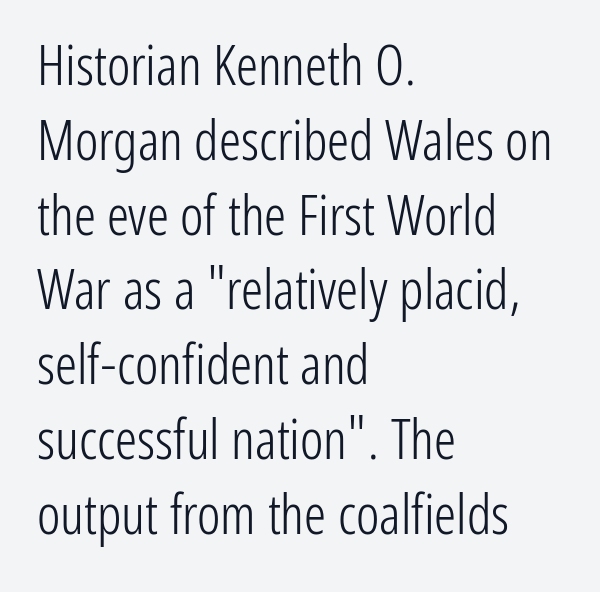
{"serif": "no", "italic": "no", "bold": "no", "weight": "light", "width": "condensed", "stroke_contrast": "low", "x_height": "medium", "monospaced": "no", "underline": "no", "align": "left", "line_spacing": "normal", "line_spacing_ratio": 1.36, "letter_spacing": "normal", "letter_spacing_em": 0.0, "glyph_px": 55}
